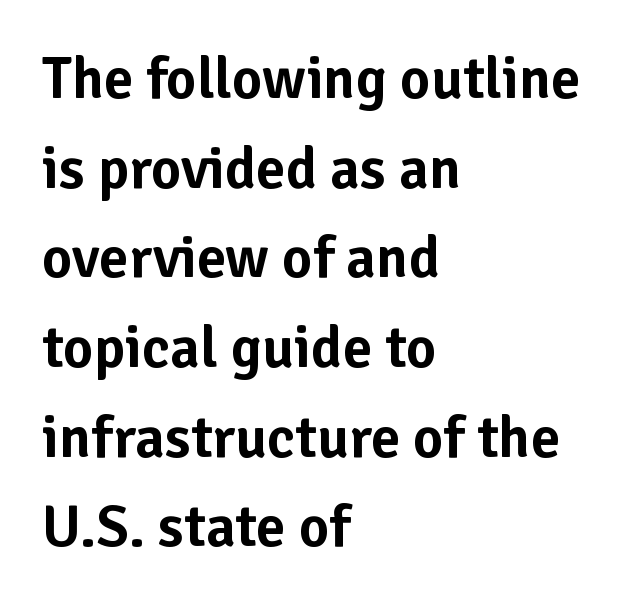
{"serif": "no", "italic": "no", "width": "normal", "stroke_contrast": "low", "x_height": "medium", "monospaced": "no", "underline": "no", "align": "left", "line_spacing": "normal", "line_spacing_ratio": 1.52, "letter_spacing": "normal", "letter_spacing_em": 0.0, "glyph_px": 59}
